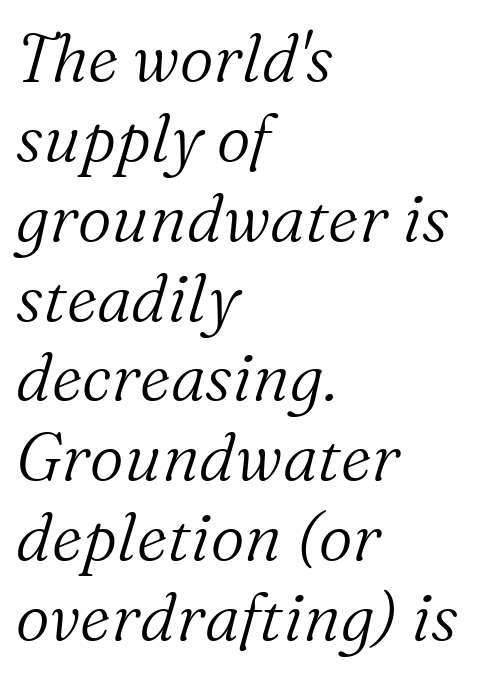
Q: Is the text bold? A: No.
Q: Is the text italic (slanted)? A: Yes, it leans right by about 16 degrees.
Q: Is the typeface a serif or a sans-serif typeface? A: Serif.
Q: Is the text underlined? A: No.
Q: How is the paragraph aligned? A: Left-aligned.
Q: Is the spacing between letters normal or unusually wide? A: Normal.
Q: Width (condensed, normal, or wide)? A: Normal.
Q: Stroke contrast? A: Medium.
Q: x-height? A: Medium.
Q: Monospaced? A: No.
